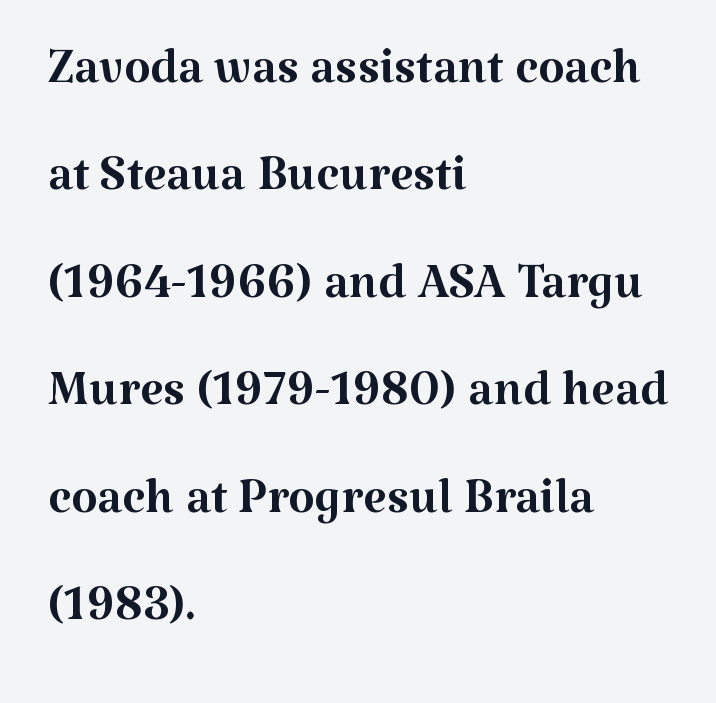
{"serif": "yes", "italic": "no", "bold": "no", "weight": "regular", "width": "normal", "stroke_contrast": "medium", "x_height": "medium", "monospaced": "no", "underline": "no", "align": "left", "line_spacing": "normal", "line_spacing_ratio": 1.58, "letter_spacing": "normal", "letter_spacing_em": 0.0, "glyph_px": 68}
